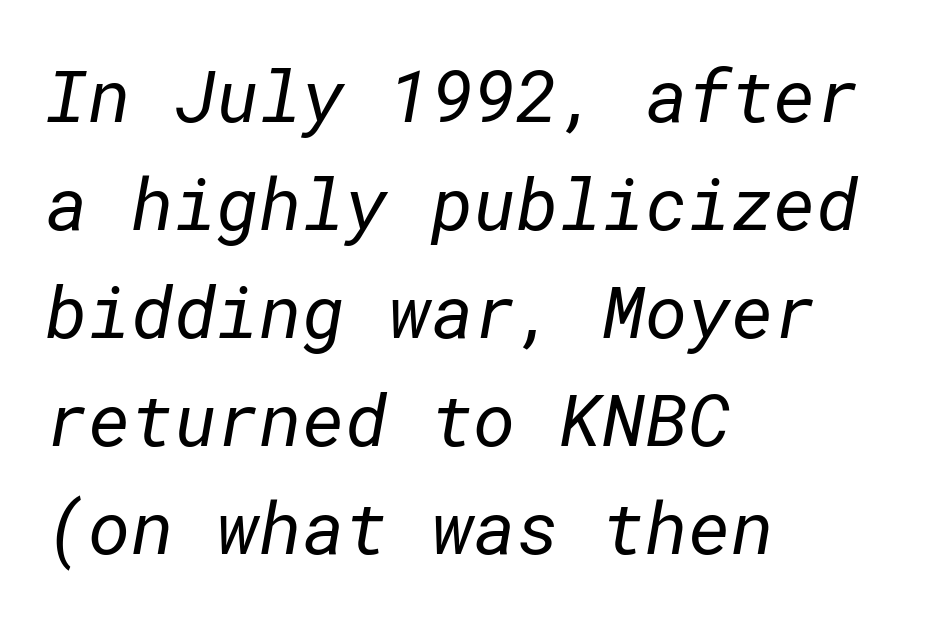
The image shows 73 px regular-weight sans-serif type; set left-aligned, normal line spacing (1.48x), normal letter spacing, not underlined; low stroke contrast and a medium x-height.
